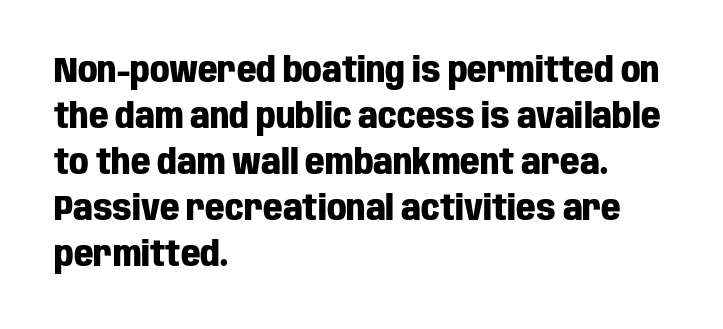
Q: Is the text bold? A: Yes.
Q: Is the text italic (slanted)? A: No, it is upright.
Q: Is the typeface a serif or a sans-serif typeface? A: Sans-serif.
Q: Is the text underlined? A: No.
Q: How is the paragraph aligned? A: Left-aligned.
Q: Is the spacing between letters normal or unusually wide? A: Normal.
Q: Is the spacing between lines tight, normal or loose? A: Normal.
Q: Width (condensed, normal, or wide)? A: Condensed.
Q: Stroke contrast? A: Low.
Q: x-height? A: Large.
Q: Monospaced? A: No.
